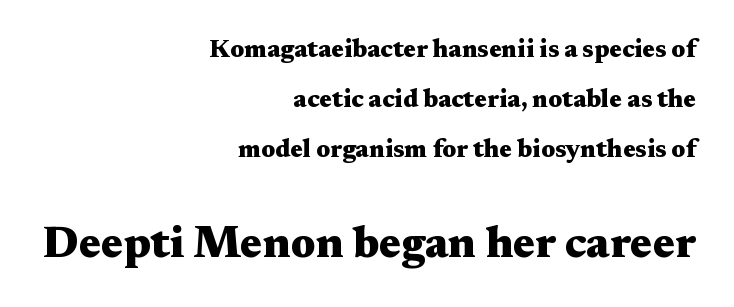
Q: Is the text bold? A: Yes.
Q: Is the text italic (slanted)? A: No, it is upright.
Q: Is the typeface a serif or a sans-serif typeface? A: Serif.
Q: Is the text underlined? A: No.
Q: How is the paragraph aligned? A: Right-aligned.
Q: Is the spacing between letters normal or unusually wide? A: Normal.
Q: Is the spacing between lines tight, normal or loose? A: Loose.
Q: Which block of text is set in a larger size, the first (top) or the second (bottom)? A: The second (bottom) one.
Q: Width (condensed, normal, or wide)? A: Wide.
Q: Stroke contrast? A: Medium.
Q: x-height? A: Medium.
Q: Monospaced? A: No.
